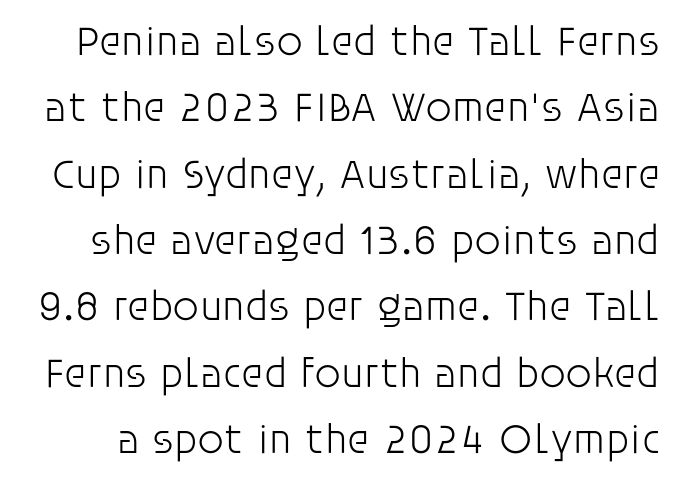
{"serif": "no", "italic": "no", "bold": "no", "weight": "light", "width": "normal", "stroke_contrast": "low", "x_height": "large", "monospaced": "no", "underline": "no", "line_spacing": "normal", "line_spacing_ratio": 1.58, "letter_spacing": "normal", "letter_spacing_em": 0.0, "glyph_px": 42}
